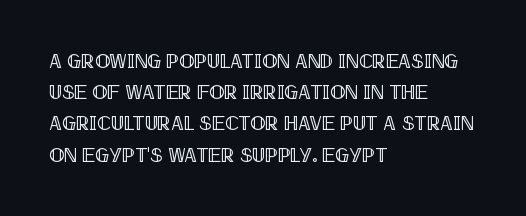
You could call the tracking neutral — neither tight nor loose. No italicization has been applied; the sample stays upright. Just letters on the line, the space beneath them empty. Compared with typical paragraphs, the rows here are spaced about the same.
